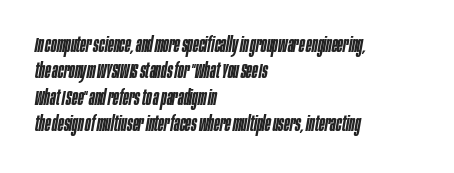
Every row of glyphs begins at an identical x-position on the left. A bare baseline throughout the passage. Line spacing here is normal. Caption: standard tracking, unaltered.
